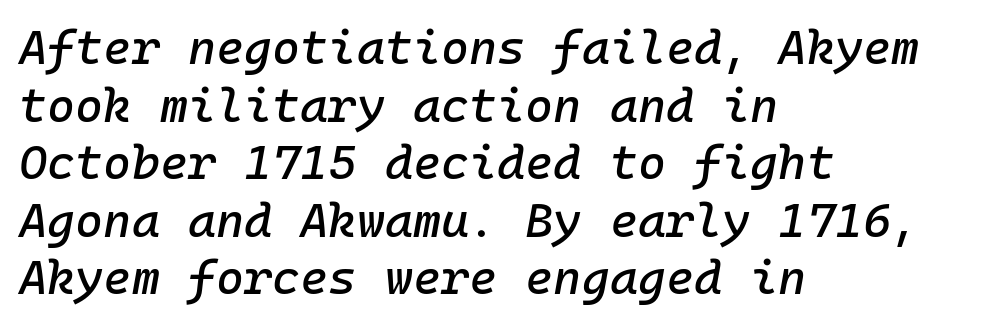
{"italic": "yes", "lean": "right", "slant_degrees": 10, "width": "normal", "stroke_contrast": "low", "x_height": "medium", "monospaced": "yes", "underline": "no", "align": "left", "line_spacing_ratio": 1.2, "letter_spacing": "normal", "letter_spacing_em": 0.0, "glyph_px": 48}
